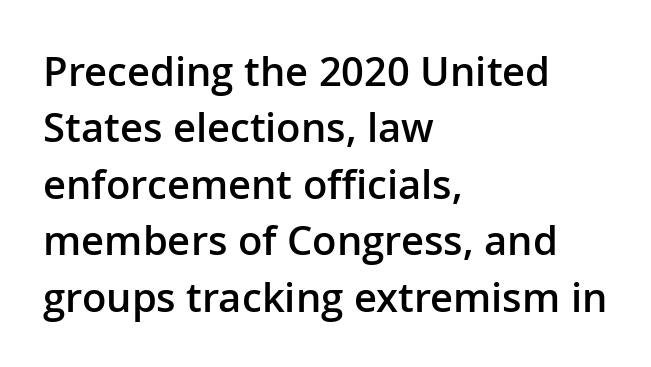
Posture: upright roman. How are the letters spaced? Ordinarily, with no added tracking. A student would call this left alignment; a typographer would say flush left, rag right. Leading matches the norm, producing a regular column. You can tell from the bare stems that sans-serif type was used. These words are printed semibold, heavier than regular yet not bold.
